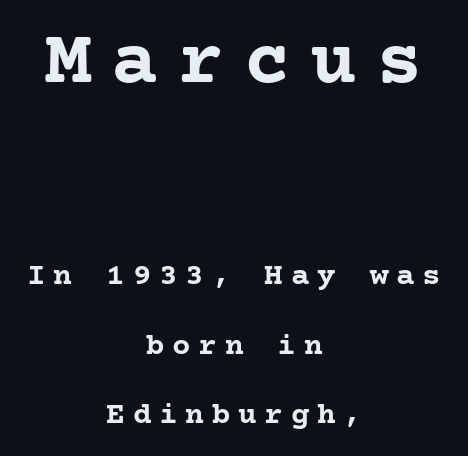
Check where the strokes stop: tiny serifs finish them off. The specimen omits any rule beneath the text block's lines. The rag falls on both sides of this text block equally. Thick stems and heavy bowls — unmistakably bold. Posture: vertical.
